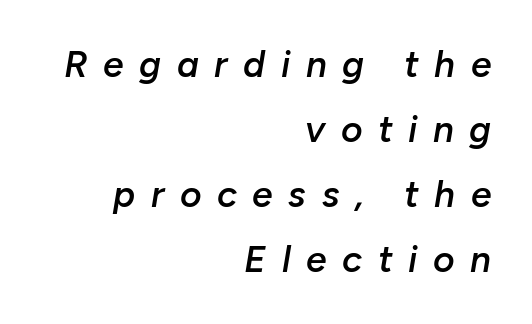
Q: Is the text bold? A: Semi-bold.
Q: Is the text italic (slanted)? A: Yes, it leans right by about 10 degrees.
Q: Is the text underlined? A: No.
Q: How is the paragraph aligned? A: Right-aligned.
Q: Is the spacing between letters normal or unusually wide? A: Unusually wide.
Q: Width (condensed, normal, or wide)? A: Normal.
Q: Stroke contrast? A: Low.
Q: x-height? A: Medium.
Q: Monospaced? A: No.
